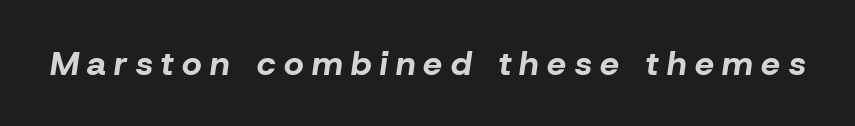
{"italic": "yes", "lean": "right", "slant_degrees": 8, "bold": "yes", "weight": "bold", "width": "normal", "stroke_contrast": "low", "x_height": "medium", "monospaced": "no", "underline": "no", "letter_spacing": "wide", "letter_spacing_em": 0.25, "glyph_px": 34}
